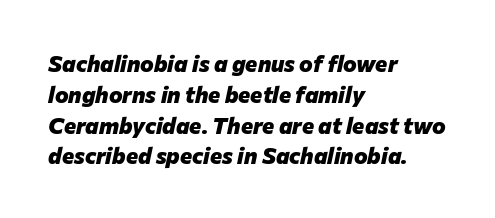
Q: Is the text bold? A: Yes.
Q: Is the text italic (slanted)? A: Yes, it leans right by about 12 degrees.
Q: Is the text underlined? A: No.
Q: How is the paragraph aligned? A: Left-aligned.
Q: Is the spacing between letters normal or unusually wide? A: Normal.
Q: Is the spacing between lines tight, normal or loose? A: Normal.
